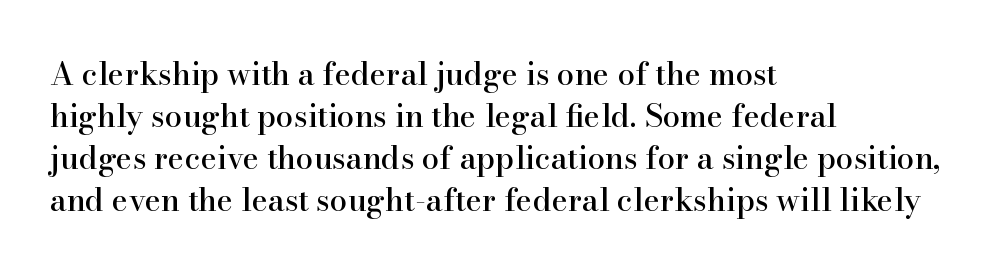
The image shows 31 px serif type, upright; set left-aligned, normal line spacing (1.35x), normal letter spacing, not underlined; high stroke contrast and a small x-height.
